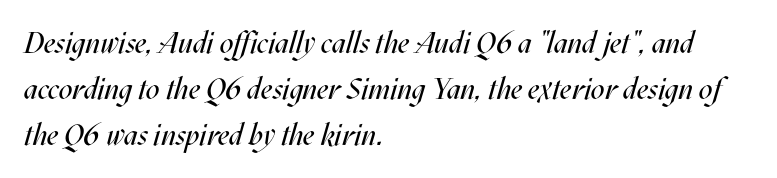
The image shows 30 px regular-weight, condensed type, italic (leaning right); set left-aligned, normal line spacing (1.54x), normal letter spacing, not underlined; medium stroke contrast and a large x-height.
